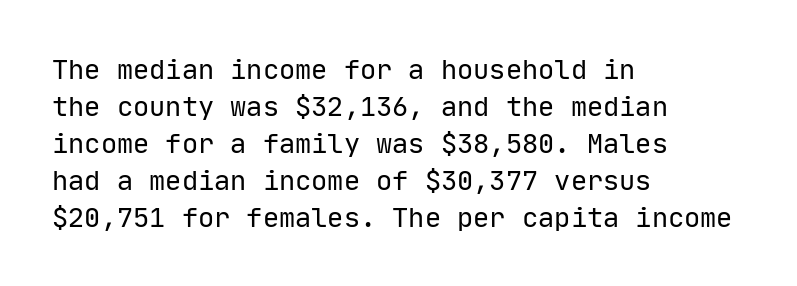
Reading down the block, your eye returns to a fixed left position each line. Tall strokes in this sample are plumb rather than angled. The rendering uses a moderate line-height, typical for paragraphs. This is not heavy type; no bold has been used. Any mark beneath the type? The region is blank. Each word holds together tightly as a unit, with standard inter-letter gaps.
